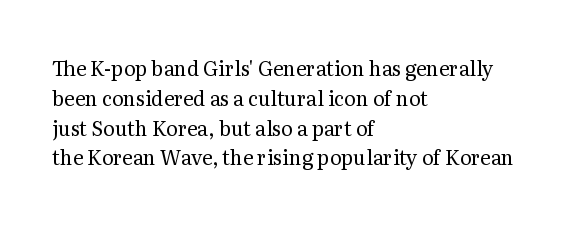
Rule under the text: the space is simply empty. Upright lettering throughout. This rendering leaves character spacing at its baseline value. If you drew a ruler down the left edge, every line would touch it. Is there much room between lines? A standard amount, neither cramped nor airy. This reads as an unemphasized weight, regular at the heaviest.
